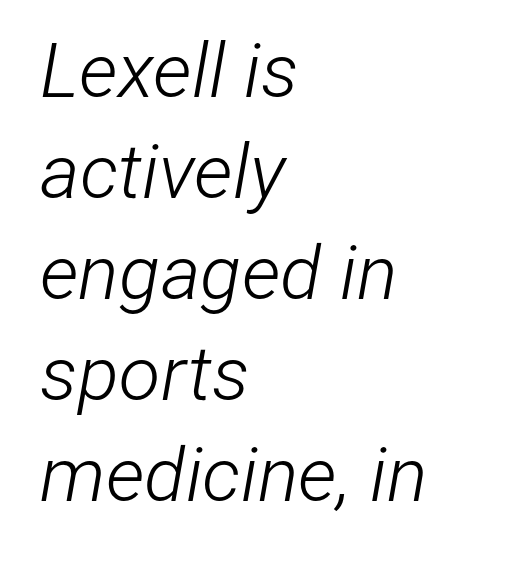
Q: Is the text bold? A: No.
Q: Is the text italic (slanted)? A: Yes, it leans right by about 12 degrees.
Q: Is the text underlined? A: No.
Q: How is the paragraph aligned? A: Left-aligned.
Q: Is the spacing between letters normal or unusually wide? A: Normal.
Q: Is the spacing between lines tight, normal or loose? A: Normal.
Q: Width (condensed, normal, or wide)? A: Condensed.
Q: Stroke contrast? A: Low.
Q: x-height? A: Medium.
Q: Monospaced? A: No.
